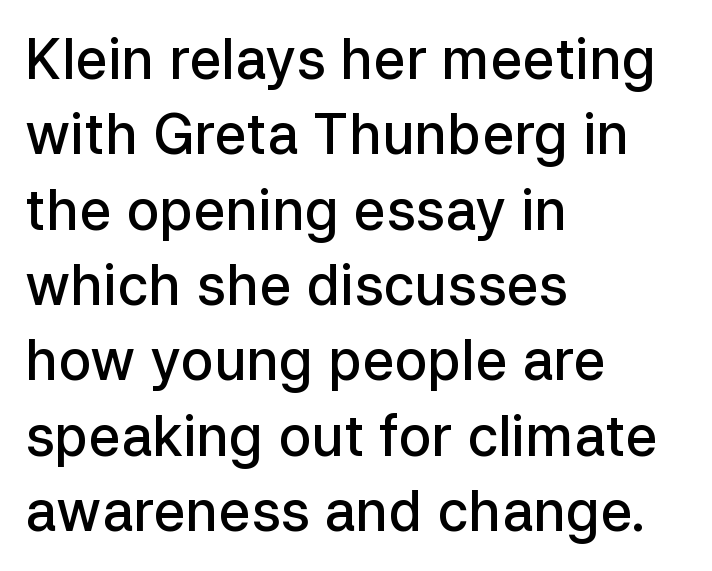
{"serif": "no", "italic": "no", "bold": "semi", "weight": "semibold", "width": "normal", "stroke_contrast": "low", "x_height": "medium", "monospaced": "no", "underline": "no", "align": "left", "line_spacing": "normal", "line_spacing_ratio": 1.37, "letter_spacing": "normal", "letter_spacing_em": 0.0, "glyph_px": 55}
